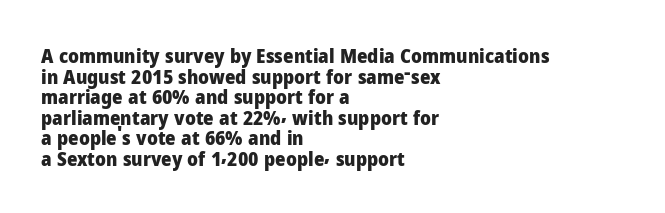
The image shows 20 px bold type, upright; set left-aligned, tight line spacing (1.03x), normal letter spacing, not underlined.
